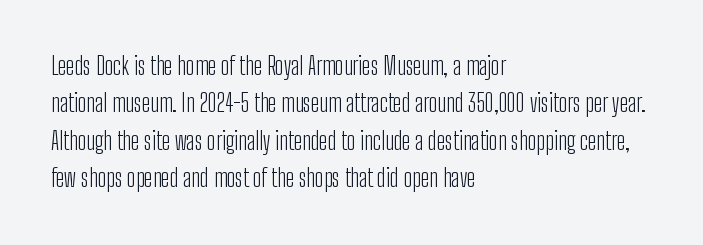
Q: Is the text bold? A: No.
Q: Is the text italic (slanted)? A: No, it is upright.
Q: Is the text underlined? A: No.
Q: How is the paragraph aligned? A: Left-aligned.
Q: Is the spacing between letters normal or unusually wide? A: Normal.
Q: Is the spacing between lines tight, normal or loose? A: Normal.
